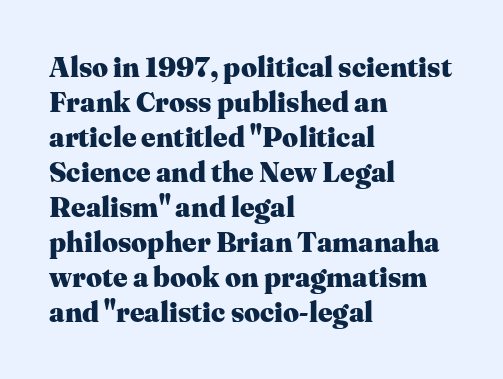
If you drew a line through each stem, it would be perfectly vertical. What's the leading like? Ordinary, nothing unusual. Is the letter spacing exaggerated? No — it looks like the ordinary default. Is this a fixed-width face? No — the glyphs have proportional, varying widths. Any mark beneath the type? The region is blank.
